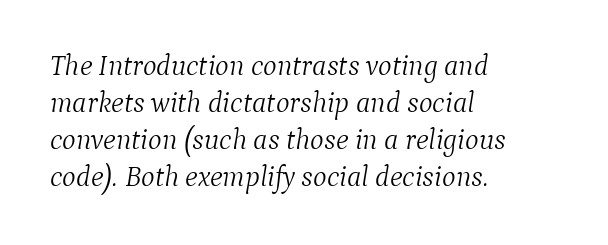
The image shows 29 px light serif type, italic (leaning right); set left-aligned, normal line spacing (1.28x), normal letter spacing, not underlined; medium stroke contrast and a medium x-height.
